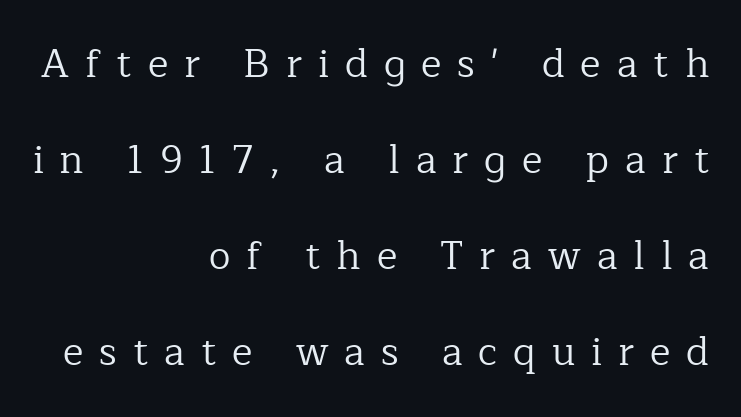
Q: Is the text bold? A: No.
Q: Is the text italic (slanted)? A: No, it is upright.
Q: Is the typeface a serif or a sans-serif typeface? A: Serif.
Q: Is the text underlined? A: No.
Q: How is the paragraph aligned? A: Right-aligned.
Q: Is the spacing between letters normal or unusually wide? A: Unusually wide.
Q: Is the spacing between lines tight, normal or loose? A: Loose.
Q: Width (condensed, normal, or wide)? A: Normal.
Q: Stroke contrast? A: Low.
Q: x-height? A: Medium.
Q: Monospaced? A: No.
